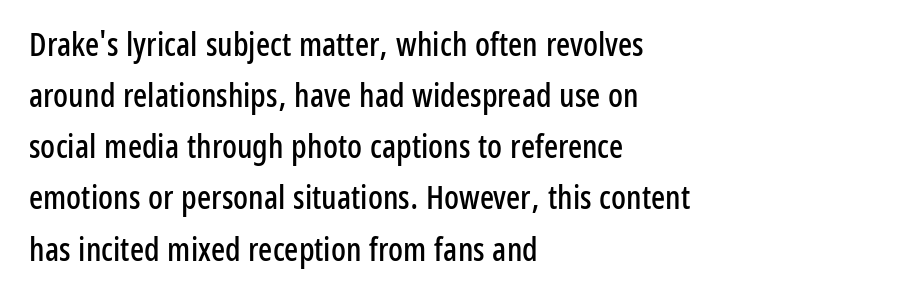
A clean baseline with only descenders dipping below it. Is the block centered? No — it sits flush against the left margin. How are the letters spaced? Ordinarily, with no added tracking. Italic: no, the glyphs are upright roman. The font family rendered here belongs to the sans-serif group.
